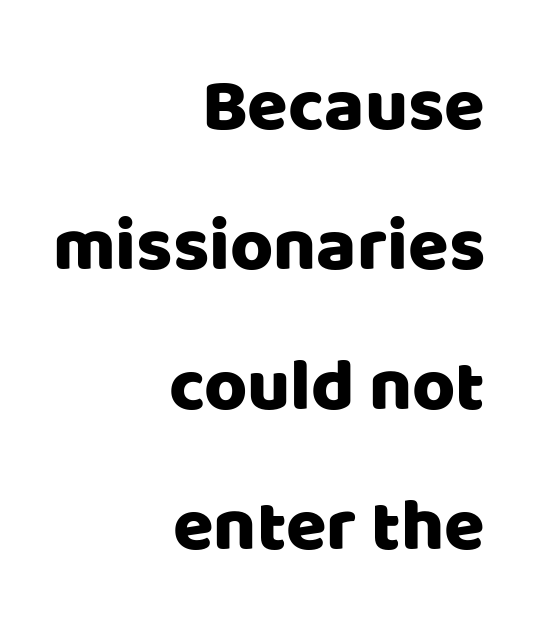
The image shows 74 px sans-serif type, upright; set right-aligned, line spacing 1.89x, normal letter spacing, not underlined; low stroke contrast and a large x-height.
